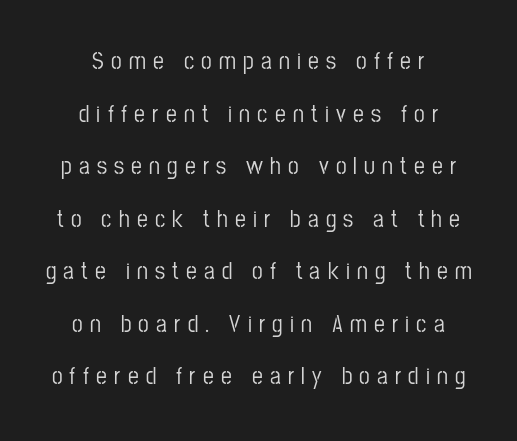
Q: Is the text italic (slanted)? A: No, it is upright.
Q: Is the text underlined? A: No.
Q: How is the paragraph aligned? A: Centered.
Q: Is the spacing between letters normal or unusually wide? A: Unusually wide.
Q: Is the spacing between lines tight, normal or loose? A: Loose.
